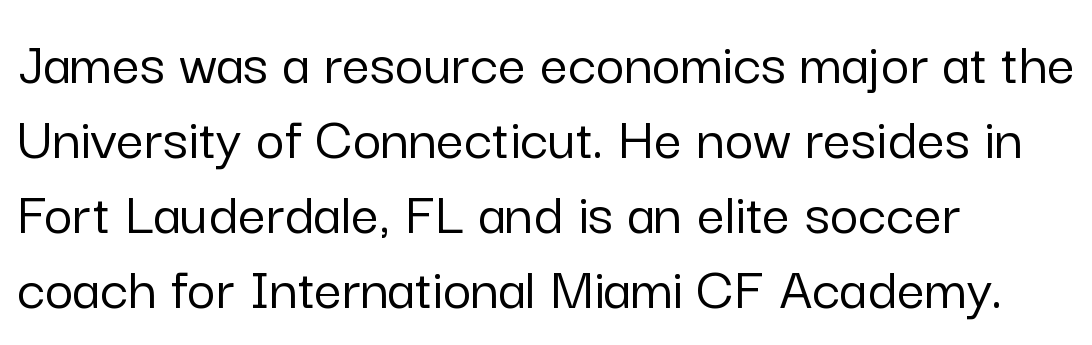
The image shows 62 px sans-serif type, upright; set left-aligned, line spacing 1.21x, normal letter spacing, not underlined; low stroke contrast and a medium x-height.
